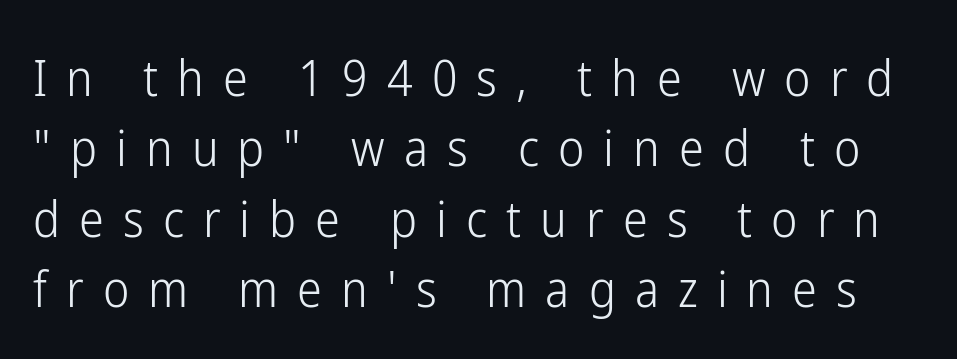
{"serif": "no", "italic": "no", "bold": "no", "weight": "light", "width": "condensed", "stroke_contrast": "low", "x_height": "medium", "monospaced": "no", "underline": "no", "line_spacing": "normal", "line_spacing_ratio": 1.41, "letter_spacing": "wide", "letter_spacing_em": 0.38, "glyph_px": 50}
